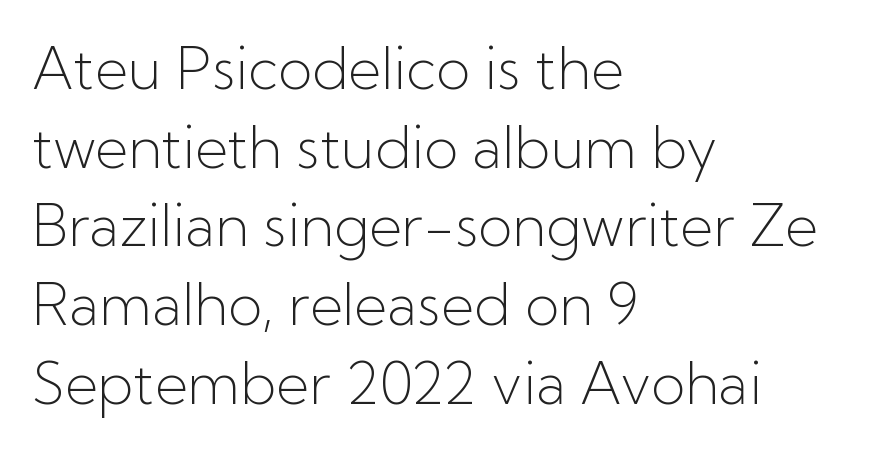
This sample has the flowing, uneven cadence of proportional lettering. The font's upright variant was chosen for this text. Characters follow at the spacing the type designer built in. Is the stroke heavy? The answer is a plain regular-or-lighter. The passage shown is typeset with a sans-serif family. Underline: absent.
